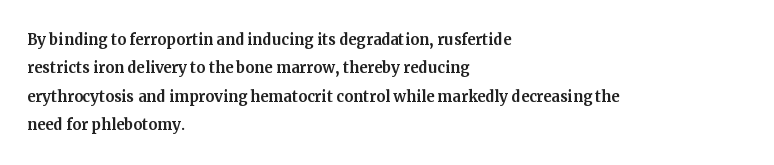
Q: Is the text italic (slanted)? A: No, it is upright.
Q: Is the text underlined? A: No.
Q: How is the paragraph aligned? A: Left-aligned.
Q: Is the spacing between letters normal or unusually wide? A: Normal.
Q: Is the spacing between lines tight, normal or loose? A: Normal.
